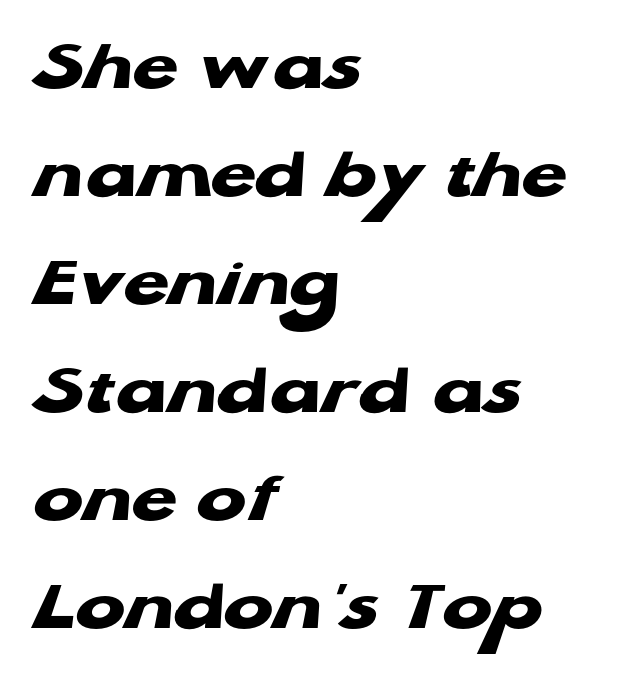
The image shows 74 px heavy, wide sans-serif type; set left-aligned, normal line spacing (1.46x), normal letter spacing, not underlined; low stroke contrast and a medium x-height.
